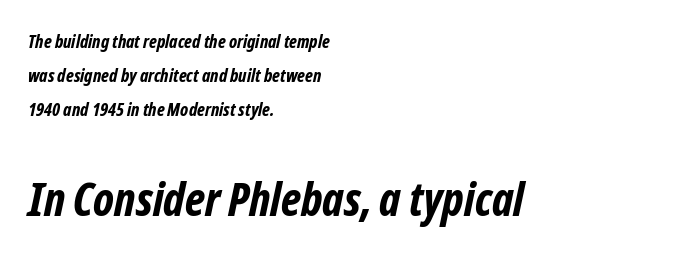
Q: Is the text bold? A: Yes.
Q: Is the typeface a serif or a sans-serif typeface? A: Sans-serif.
Q: Is the text underlined? A: No.
Q: How is the paragraph aligned? A: Left-aligned.
Q: Is the spacing between letters normal or unusually wide? A: Normal.
Q: Which block of text is set in a larger size, the first (top) or the second (bottom)? A: The second (bottom) one.
Q: Width (condensed, normal, or wide)? A: Condensed.
Q: Stroke contrast? A: Low.
Q: x-height? A: Medium.
Q: Monospaced? A: No.
